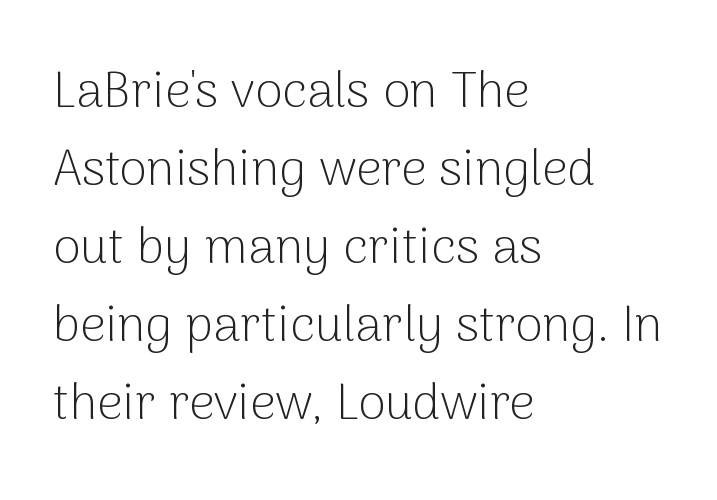
Typographically, this falls in the sans-serif category. Heft: none added — not bold. This rendering leaves character spacing at its baseline value. This sample has the flowing, uneven cadence of proportional lettering.
